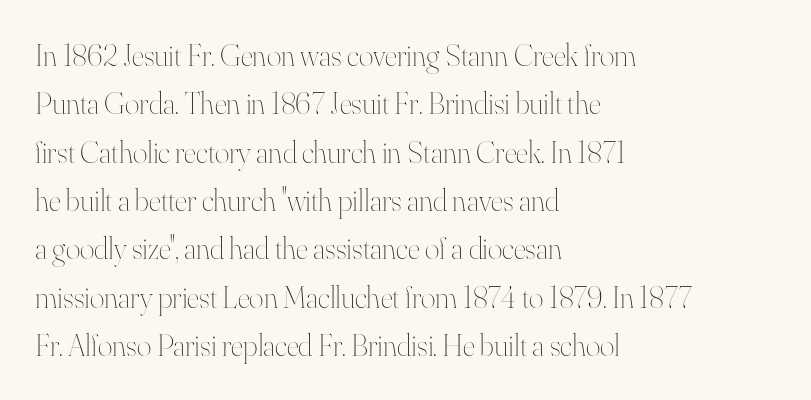
Here the glyphs are tracked normally, forming tight word shapes. Summary of vertical rhythm: regular, with standard interline spacing. Do the characters align in a grid? No, the font is proportional. Only glyphs here, with clear space below each row.
